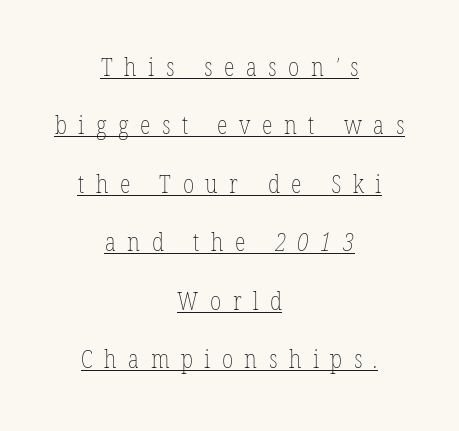
The image shows 25 px text type; set centered, loose line spacing (2.34x), unusually wide letter spacing (+0.46 em), underlined.
